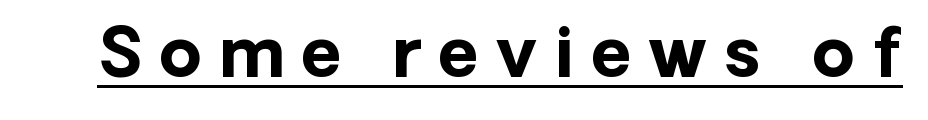
Proportional: the letters do not fall into vertical columns. The type is letterspaced generously, with wide tracking. I'd call this a sans setting — the letters go barefoot. Every letter is thick-stroked: bold, no question.
